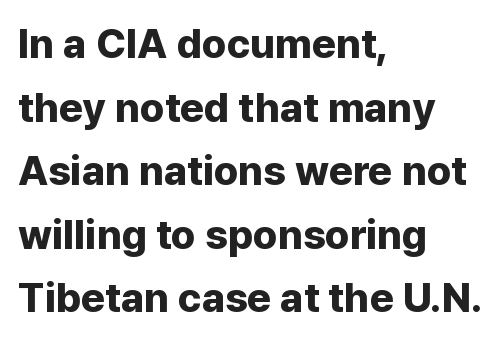
The image shows 41 px bold sans-serif type, upright; set left-aligned, normal line spacing (1.55x), normal letter spacing, not underlined; low stroke contrast and a medium x-height.
